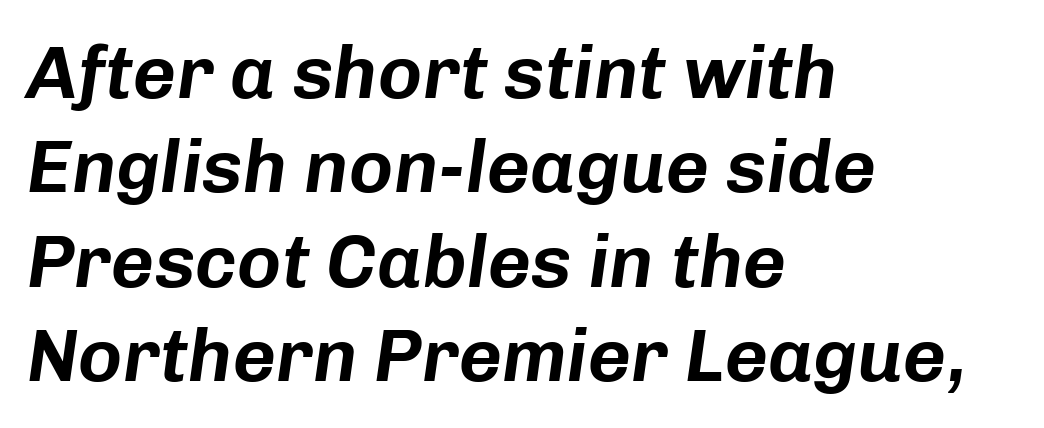
The image shows 75 px text type, italic (leaning right); set left-aligned, normal line spacing (1.26x), normal letter spacing, not underlined; low stroke contrast and a medium x-height.
